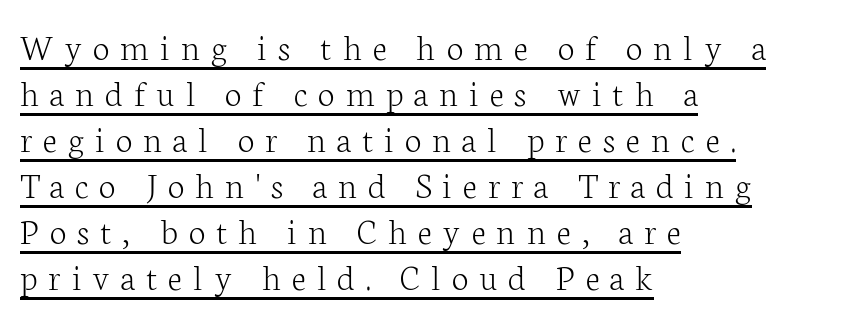
The image shows 38 px light serif type, upright; set left-aligned, line spacing 1.21x, unusually wide letter spacing (+0.29 em), underlined; low stroke contrast and a medium x-height.
